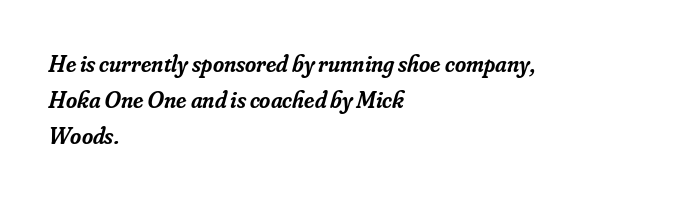
The image shows 24 px text type, italic (leaning right); set left-aligned, normal line spacing (1.51x), normal letter spacing, not underlined.
